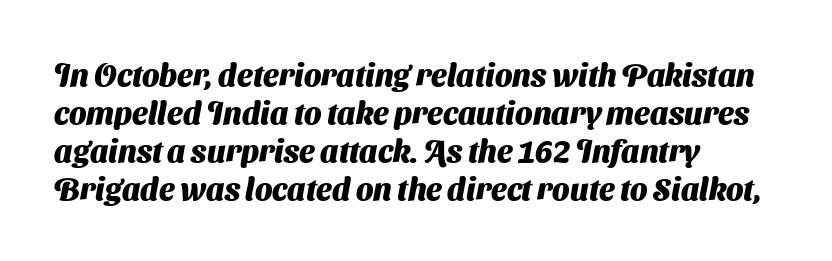
Q: Is the text bold? A: Yes.
Q: Is the typeface a serif or a sans-serif typeface? A: Sans-serif.
Q: Is the text underlined? A: No.
Q: How is the paragraph aligned? A: Left-aligned.
Q: Is the spacing between letters normal or unusually wide? A: Normal.
Q: Width (condensed, normal, or wide)? A: Normal.
Q: Stroke contrast? A: Medium.
Q: x-height? A: Medium.
Q: Monospaced? A: No.
